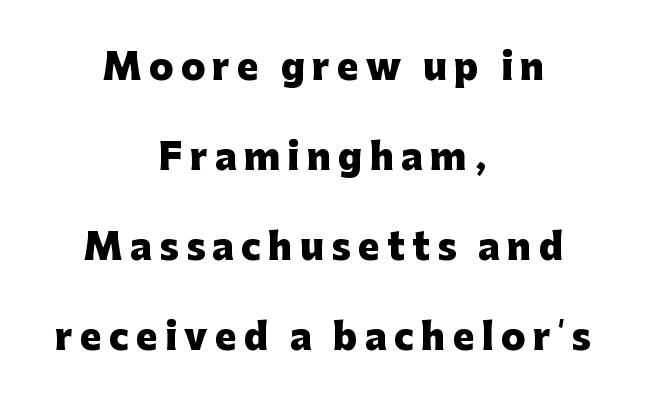
Students, observe: this is what heavily led, spacious text looks like. The letters advance in unequal steps, a hallmark of proportional type. Letterform terminals end flat and unadorned throughout the passage. Observe the wide spacing: letters keep a clear distance from each other.
